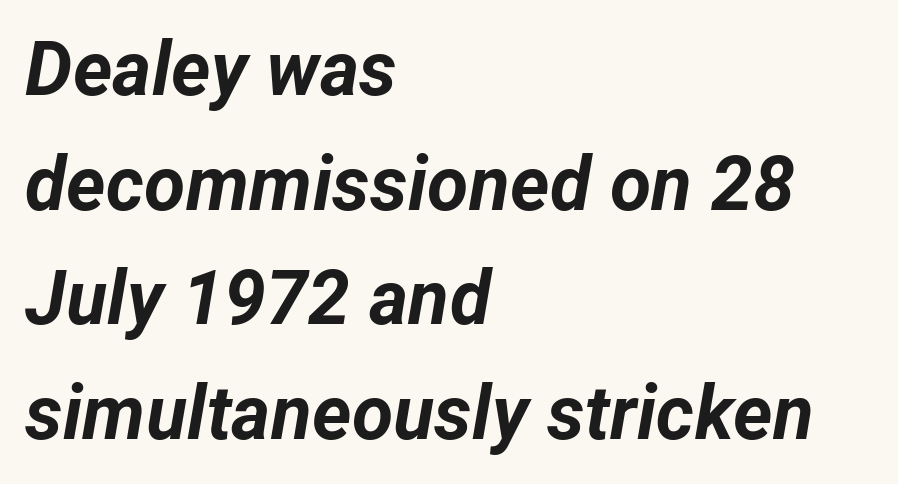
The image shows 75 px bold type, italic (leaning right); set left-aligned, normal line spacing (1.53x), normal letter spacing, not underlined; low stroke contrast and a medium x-height.
